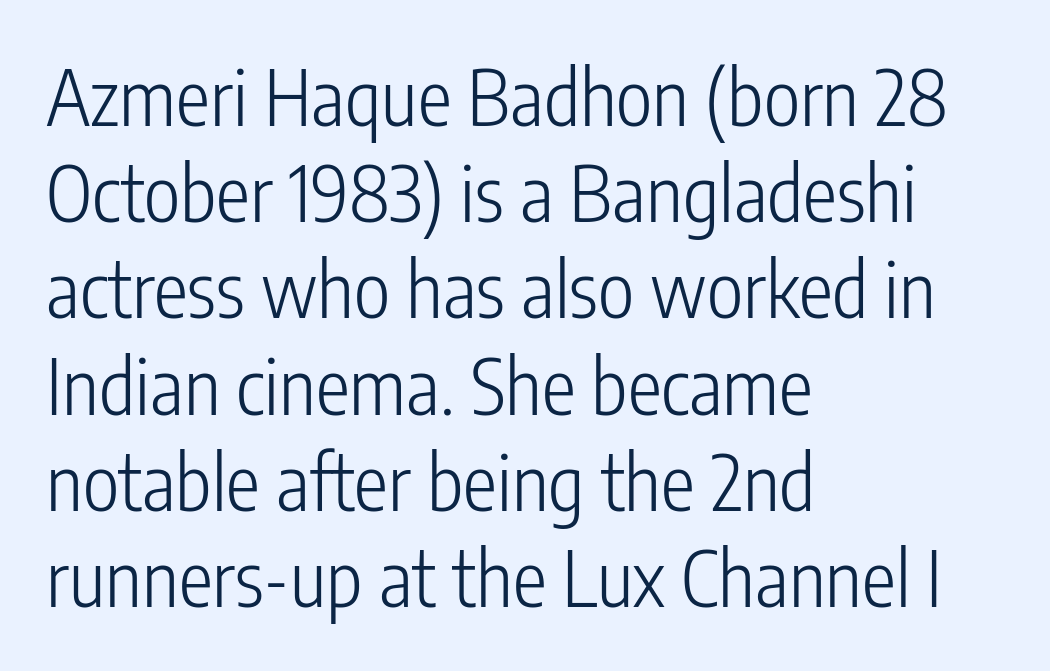
Q: Is the text bold? A: No.
Q: Is the text italic (slanted)? A: No, it is upright.
Q: Is the typeface a serif or a sans-serif typeface? A: Sans-serif.
Q: Is the text underlined? A: No.
Q: How is the paragraph aligned? A: Left-aligned.
Q: Is the spacing between letters normal or unusually wide? A: Normal.
Q: Is the spacing between lines tight, normal or loose? A: Normal.
Q: Width (condensed, normal, or wide)? A: Condensed.
Q: Stroke contrast? A: Low.
Q: x-height? A: Medium.
Q: Monospaced? A: No.
